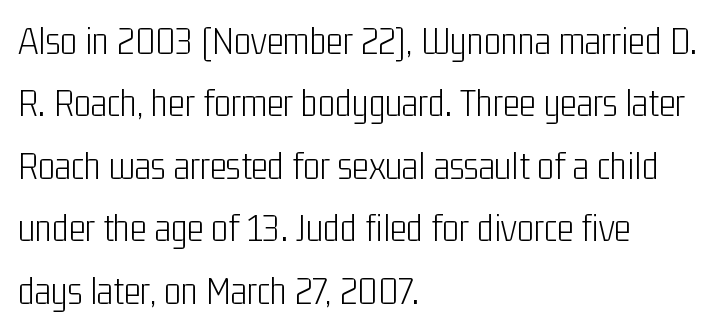
You could not count columns in this text — the font is proportionally spaced. Stroke thickness stays within the range of a standard reading face or lighter. Posture: straight, roman, zero tilt. A typesetter would call this zero additional tracking. The type family on display is of the sans-serif kind.
